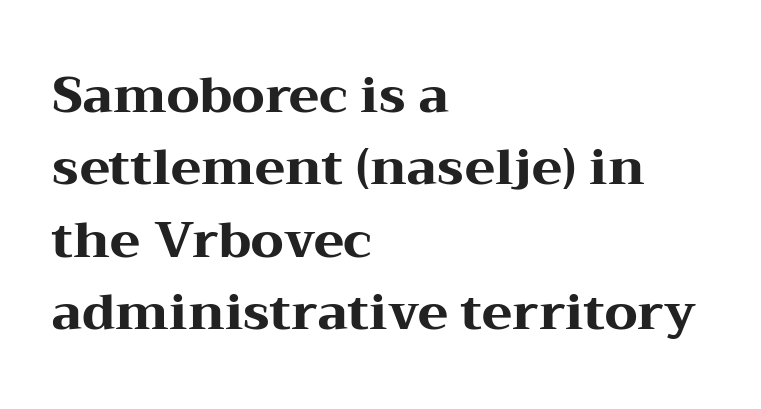
I'd call this a serif setting — the letters wear small feet. Rendered with straight, roman letterforms. Glyph-to-glyph distance matches everyday printed text. The block of text has a typical density, with ordinary space between rows. This is heavy type, rendered in bold.
